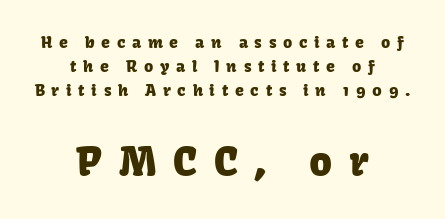
Q: Is the text italic (slanted)? A: No, it is upright.
Q: Is the typeface a serif or a sans-serif typeface? A: Sans-serif.
Q: Is the text underlined? A: No.
Q: How is the paragraph aligned? A: Centered.
Q: Is the spacing between letters normal or unusually wide? A: Unusually wide.
Q: Is the spacing between lines tight, normal or loose? A: Normal.
Q: Which block of text is set in a larger size, the first (top) or the second (bottom)? A: The second (bottom) one.
Q: Width (condensed, normal, or wide)? A: Normal.
Q: Stroke contrast? A: Low.
Q: x-height? A: Medium.
Q: Monospaced? A: No.
